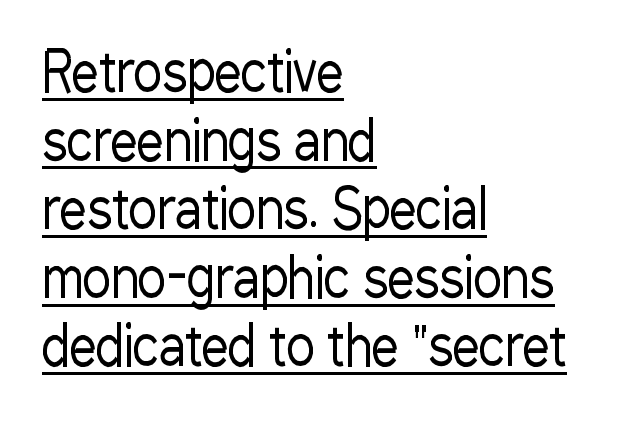
The image shows 54 px regular-weight, condensed sans-serif type, upright; set left-aligned, normal line spacing (1.27x), normal letter spacing, underlined; low stroke contrast and a medium x-height.
